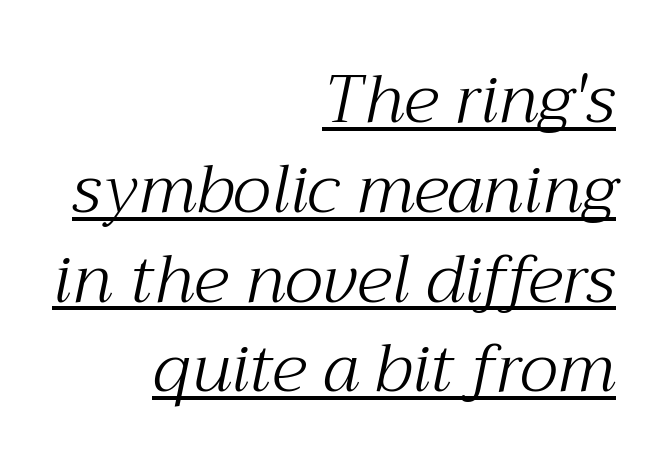
{"serif": "yes", "italic": "yes", "lean": "right", "slant_degrees": 12, "bold": "no", "weight": "light", "width": "normal", "stroke_contrast": "medium", "x_height": "medium", "monospaced": "no", "underline": "yes", "align": "right", "line_spacing": "normal", "line_spacing_ratio": 1.34, "letter_spacing": "normal", "letter_spacing_em": 0.0, "glyph_px": 67}
